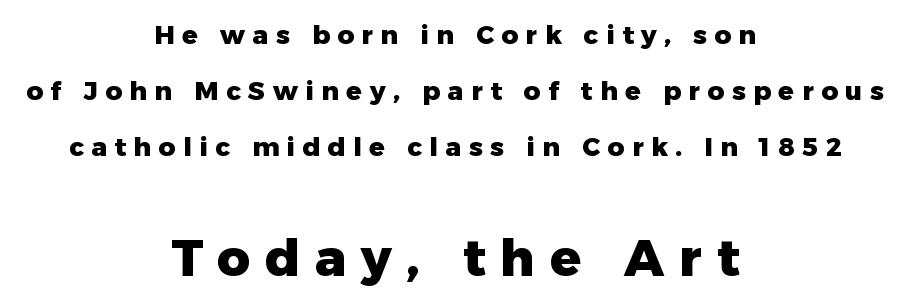
Q: Is the text bold? A: Yes.
Q: Is the text italic (slanted)? A: No, it is upright.
Q: Is the typeface a serif or a sans-serif typeface? A: Sans-serif.
Q: Is the text underlined? A: No.
Q: How is the paragraph aligned? A: Centered.
Q: Is the spacing between letters normal or unusually wide? A: Unusually wide.
Q: Is the spacing between lines tight, normal or loose? A: Loose.
Q: Which block of text is set in a larger size, the first (top) or the second (bottom)? A: The second (bottom) one.
Q: Width (condensed, normal, or wide)? A: Normal.
Q: Stroke contrast? A: Low.
Q: x-height? A: Medium.
Q: Monospaced? A: No.
